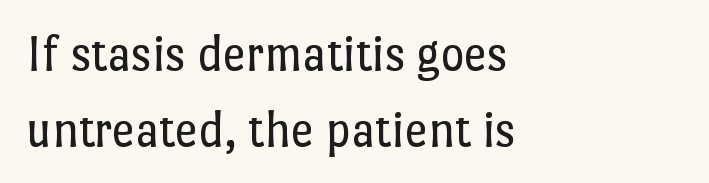
{"italic": "no", "bold": "no", "weight": "regular", "width": "normal", "stroke_contrast": "low", "x_height": "medium", "monospaced": "no", "underline": "no", "align": "left", "line_spacing": "normal", "line_spacing_ratio": 1.49, "letter_spacing": "normal", "letter_spacing_em": 0.0, "glyph_px": 51}
